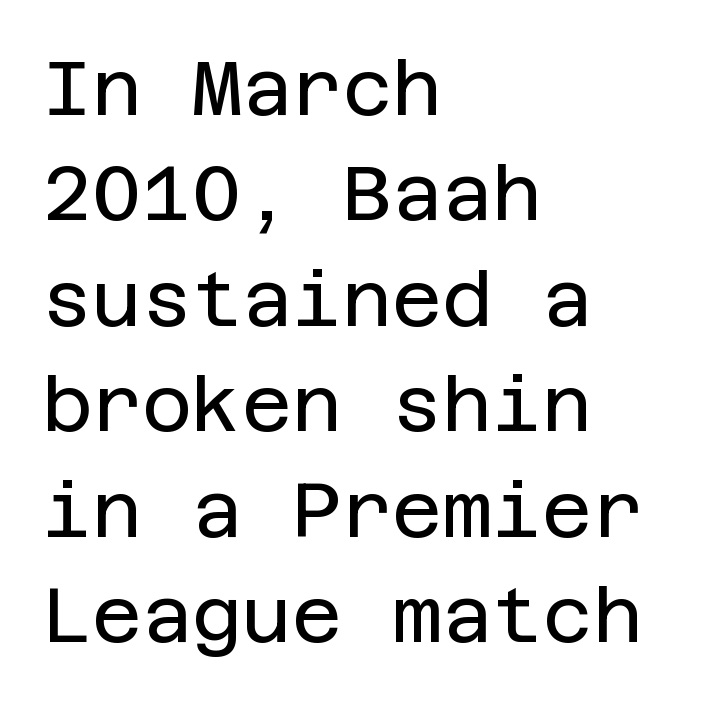
Q: Is the text bold? A: No.
Q: Is the text italic (slanted)? A: No, it is upright.
Q: Is the typeface a serif or a sans-serif typeface? A: Sans-serif.
Q: Is the text underlined? A: No.
Q: How is the paragraph aligned? A: Left-aligned.
Q: Is the spacing between letters normal or unusually wide? A: Normal.
Q: Is the spacing between lines tight, normal or loose? A: Normal.
Q: Width (condensed, normal, or wide)? A: Normal.
Q: Stroke contrast? A: Low.
Q: x-height? A: Large.
